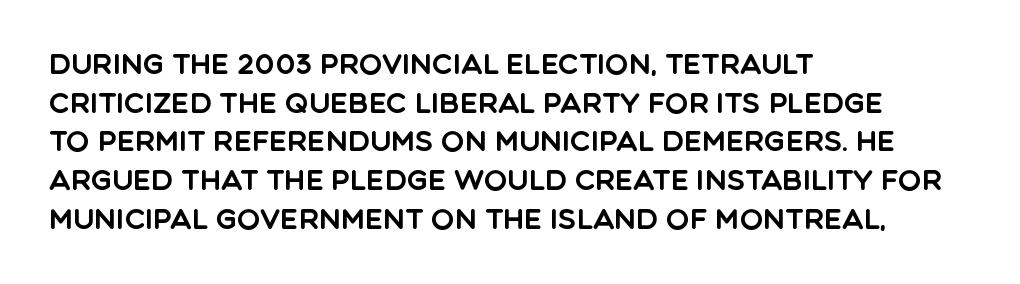
The image shows 28 px sans-serif type, upright; set left-aligned, normal line spacing (1.38x), normal letter spacing, not underlined; a large x-height.
